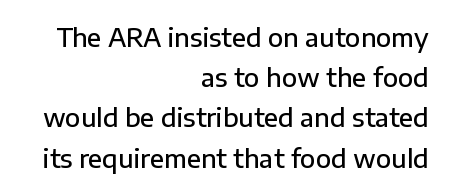
{"italic": "no", "bold": "semi", "underline": "no", "align": "right", "line_spacing": "normal", "line_spacing_ratio": 1.61, "letter_spacing": "normal", "letter_spacing_em": 0.0, "glyph_px": 25}
